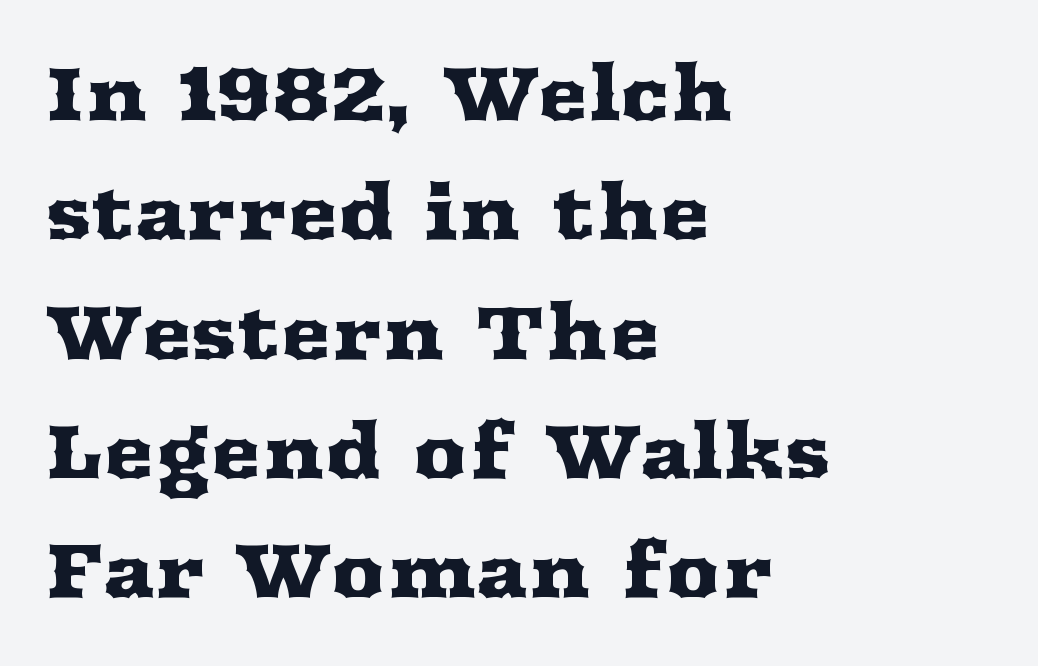
{"serif": "yes", "italic": "no", "width": "wide", "stroke_contrast": "medium", "x_height": "medium", "monospaced": "no", "underline": "no", "align": "left", "line_spacing": "normal", "line_spacing_ratio": 1.57, "letter_spacing": "normal", "letter_spacing_em": 0.0, "glyph_px": 76}
